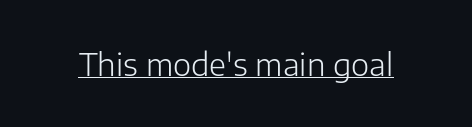
Q: Is the text bold? A: No.
Q: Is the text italic (slanted)? A: No, it is upright.
Q: Is the typeface a serif or a sans-serif typeface? A: Sans-serif.
Q: Is the text underlined? A: Yes.
Q: Is the spacing between letters normal or unusually wide? A: Normal.
Q: Width (condensed, normal, or wide)? A: Normal.
Q: Stroke contrast? A: Low.
Q: x-height? A: Medium.
Q: Monospaced? A: No.
